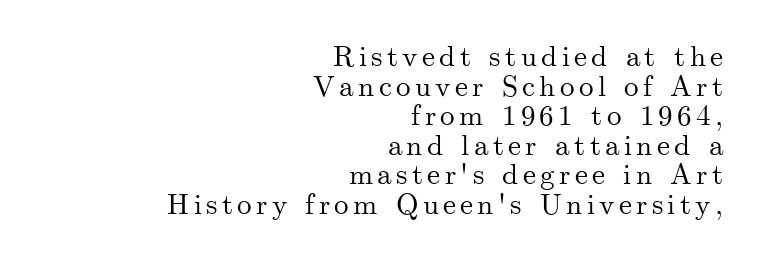
Descenders are the only things crossing below the line. Visually the block forms a straight wall on the right and a jagged coastline on the left. The font's upright variant was chosen for this text. Check where the strokes stop: tiny serifs finish them off. Spacing verdict: proportional, widths tailored to each character. Students, observe: this is what under-led, compact text looks like.
